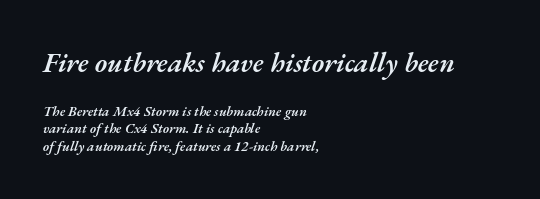
The image shows 28 px semibold type, italic (leaning right); set left-aligned, normal line spacing (1.26x), normal letter spacing, not underlined; the first (top) block is 2.0x larger; medium stroke contrast and a small x-height.
